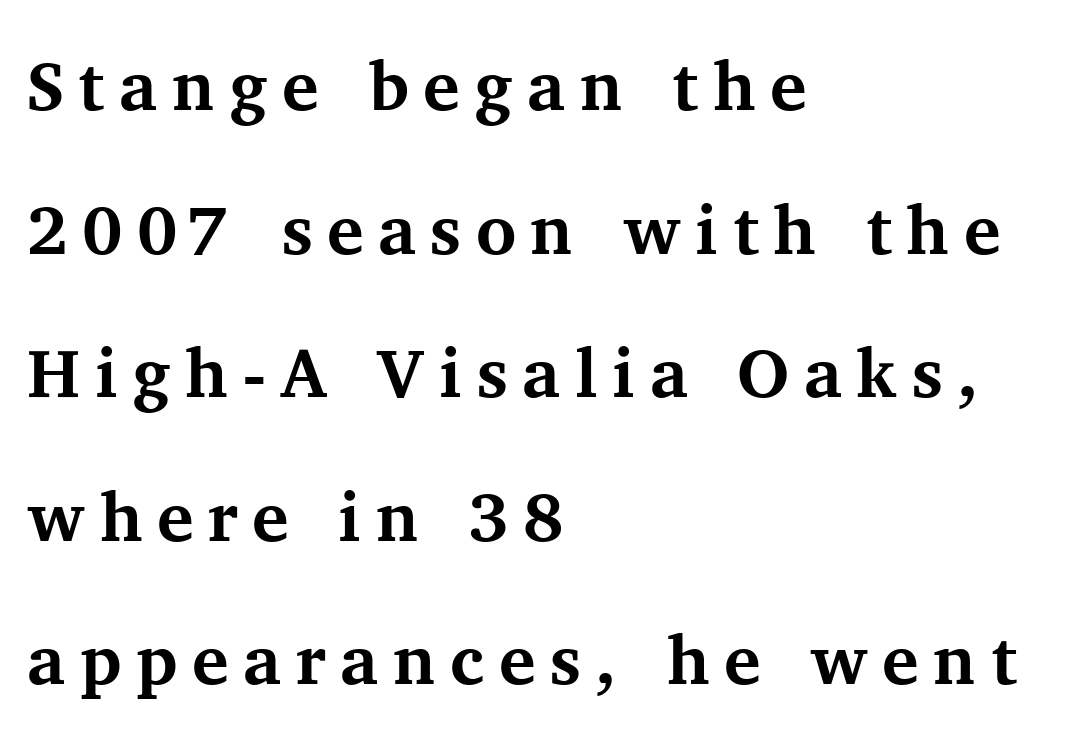
Q: Is the text bold? A: Yes.
Q: Is the text italic (slanted)? A: No, it is upright.
Q: Is the typeface a serif or a sans-serif typeface? A: Serif.
Q: Is the text underlined? A: No.
Q: How is the paragraph aligned? A: Left-aligned.
Q: Is the spacing between letters normal or unusually wide? A: Unusually wide.
Q: Is the spacing between lines tight, normal or loose? A: Loose.
Q: Width (condensed, normal, or wide)? A: Normal.
Q: Stroke contrast? A: Medium.
Q: x-height? A: Medium.
Q: Monospaced? A: No.
